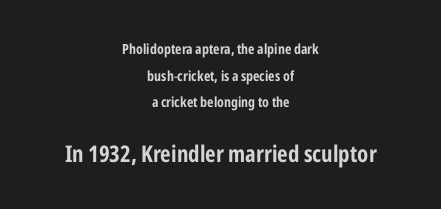
A student would notice the bottom passage is typeset larger than what precedes it. Decoration check: the copy has no underline. Vertically, the passage feels expansive, rows floating well apart. Does extra space separate the letters? No, they use regular spacing. The lines in this sample share a center point and differ in where they start and stop. Vertical strokes here are truly vertical.
